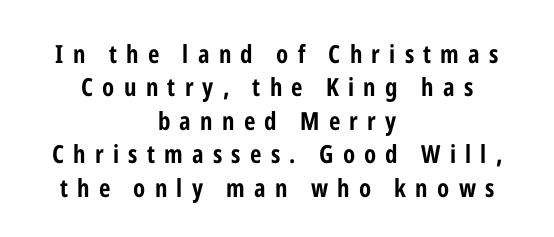
{"italic": "no", "bold": "yes", "underline": "no", "align": "center", "line_spacing": "normal", "line_spacing_ratio": 1.34, "letter_spacing": "wide", "letter_spacing_em": 0.37, "glyph_px": 25}
